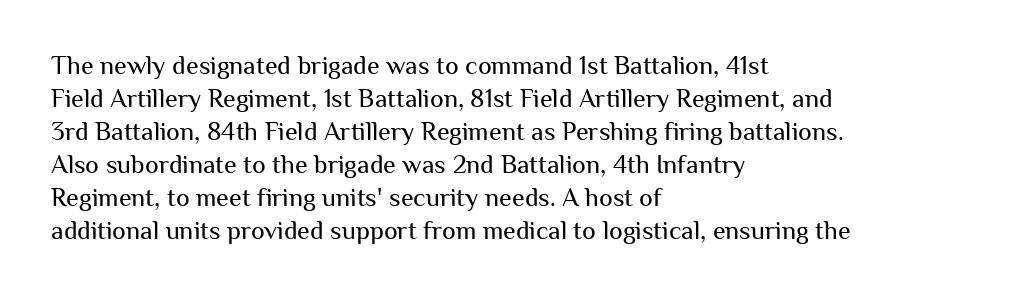
When letters stand straight like this, we call the style roman or upright. These lines sit exactly where default settings would place them. Students, note that the glyphs here touch the page at normal intervals. The passage shown is not bold in any degree. In CSS terms this would be text-align: left. Underlining? Definitely not there.
